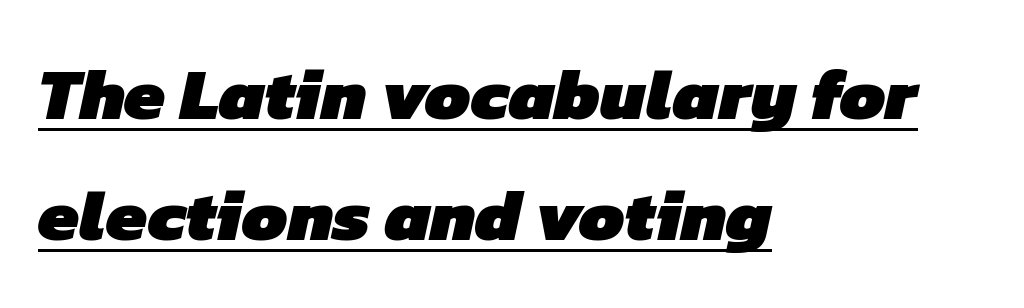
Q: Is the text bold? A: Yes.
Q: Is the typeface a serif or a sans-serif typeface? A: Sans-serif.
Q: Is the text underlined? A: Yes.
Q: How is the paragraph aligned? A: Left-aligned.
Q: Is the spacing between letters normal or unusually wide? A: Normal.
Q: Is the spacing between lines tight, normal or loose? A: Normal.
Q: Width (condensed, normal, or wide)? A: Normal.
Q: Stroke contrast? A: Low.
Q: x-height? A: Medium.
Q: Monospaced? A: No.
